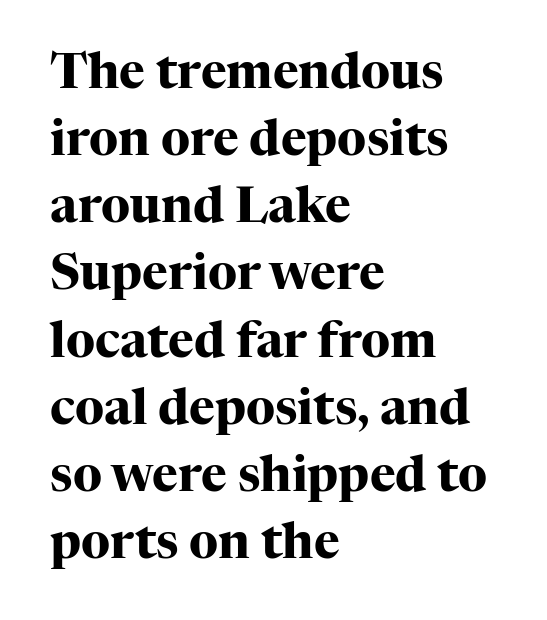
Bare-footed words on every line. Does the leading feel generous? No, just average. The passage is arranged the way most books set body copy — flush left. Plenty of ink on the page — the face is bold. Letterform terminals end in serifs throughout the passage. You can tell it's not italic because the verticals are truly vertical.
